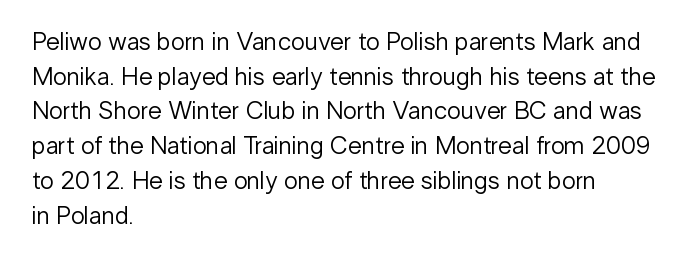
The image shows 25 px text type, upright; set left-aligned, normal line spacing (1.39x), normal letter spacing, not underlined.
